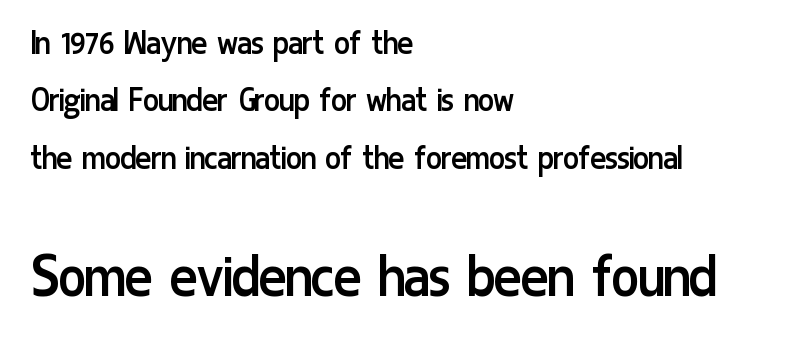
The image shows 65 px regular-weight, condensed sans-serif type, upright; set left-aligned, normal line spacing (1.55x), normal letter spacing, not underlined; the second (bottom) block is 1.76x larger; low stroke contrast and a medium x-height.
